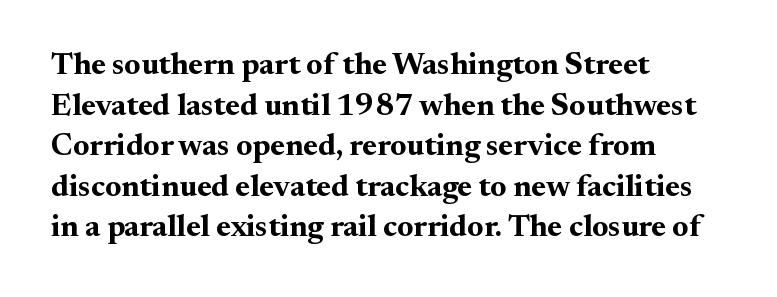
Q: Is the text bold? A: Yes.
Q: Is the text italic (slanted)? A: No, it is upright.
Q: Is the typeface a serif or a sans-serif typeface? A: Serif.
Q: Is the text underlined? A: No.
Q: How is the paragraph aligned? A: Left-aligned.
Q: Is the spacing between letters normal or unusually wide? A: Normal.
Q: Is the spacing between lines tight, normal or loose? A: Normal.
Q: Width (condensed, normal, or wide)? A: Normal.
Q: Stroke contrast? A: Medium.
Q: x-height? A: Small.
Q: Monospaced? A: No.
